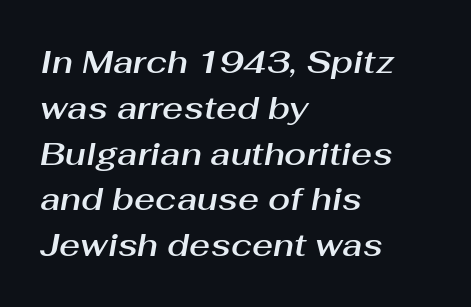
Q: Is the text italic (slanted)? A: Yes, it leans right by about 10 degrees.
Q: Is the text underlined? A: No.
Q: How is the paragraph aligned? A: Left-aligned.
Q: Is the spacing between letters normal or unusually wide? A: Normal.
Q: Is the spacing between lines tight, normal or loose? A: Normal.
Q: Width (condensed, normal, or wide)? A: Normal.
Q: Stroke contrast? A: Medium.
Q: x-height? A: Medium.
Q: Monospaced? A: No.
